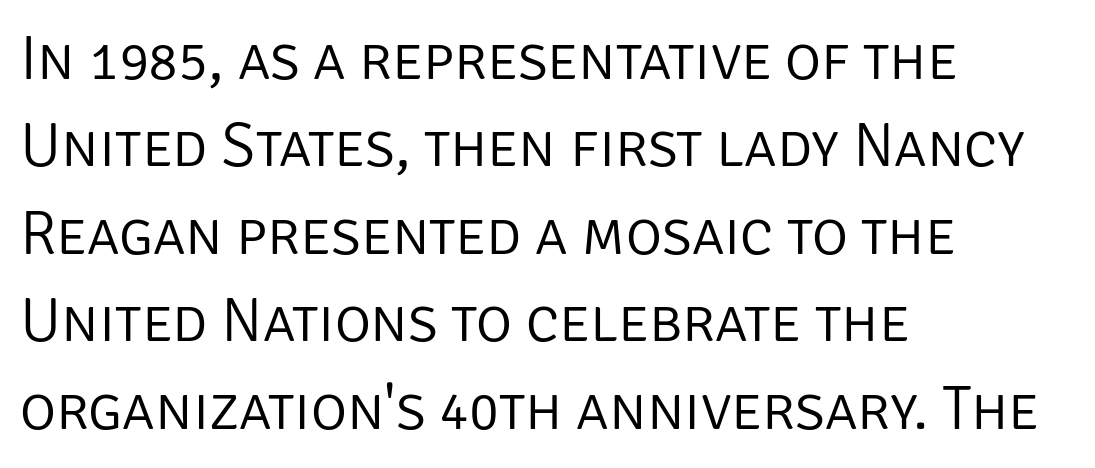
The image shows 62 px light sans-serif type, upright; set left-aligned, normal line spacing (1.41x), normal letter spacing, not underlined; low stroke contrast and a large x-height.
